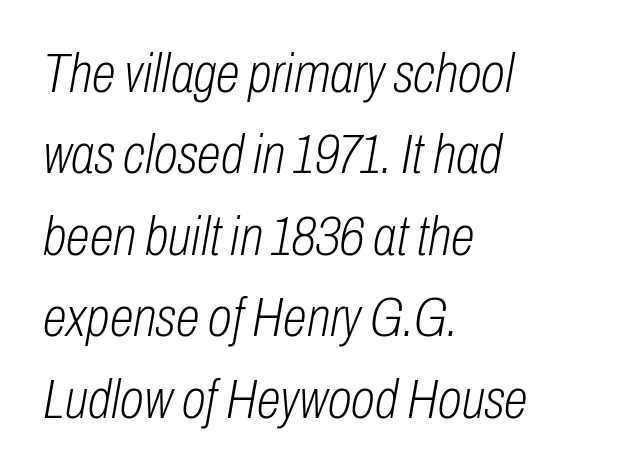
Q: Is the text bold? A: No.
Q: Is the text italic (slanted)? A: Yes, it leans right by about 10 degrees.
Q: Is the text underlined? A: No.
Q: How is the paragraph aligned? A: Left-aligned.
Q: Is the spacing between letters normal or unusually wide? A: Normal.
Q: Is the spacing between lines tight, normal or loose? A: Normal.
Q: Width (condensed, normal, or wide)? A: Condensed.
Q: Stroke contrast? A: Low.
Q: x-height? A: Medium.
Q: Monospaced? A: No.
